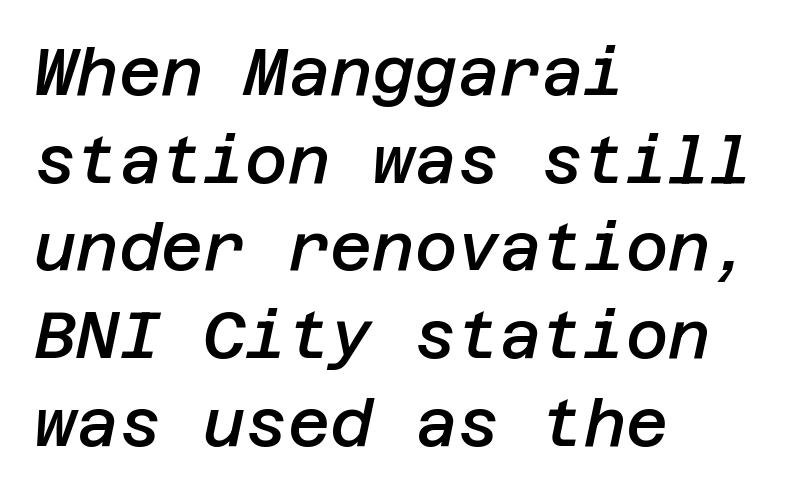
Tracking value appears to be zero — textbook default spacing. The typography opts for an oblique posture over an upright one. The space directly below the letters is spotless. A normal amount of white space separates one row of letters from the next. Leftover space on each line is placed entirely after the last word. Weight check: semibold — heavier than regular, not quite bold.
